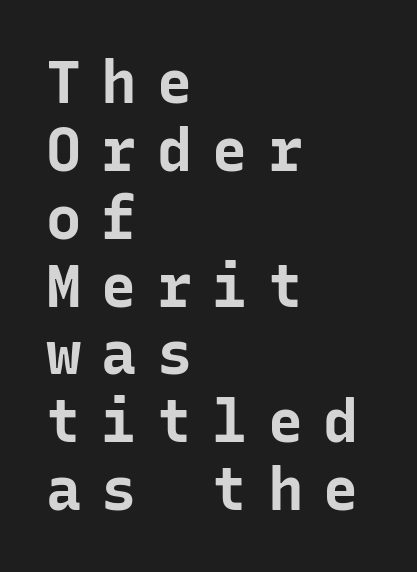
{"serif": "no", "italic": "no", "bold": "yes", "weight": "bold", "width": "normal", "stroke_contrast": "low", "x_height": "medium", "monospaced": "yes", "underline": "no", "align": "left", "line_spacing": "tight", "line_spacing_ratio": 1.15, "letter_spacing": "wide", "letter_spacing_em": 0.34, "glyph_px": 59}
